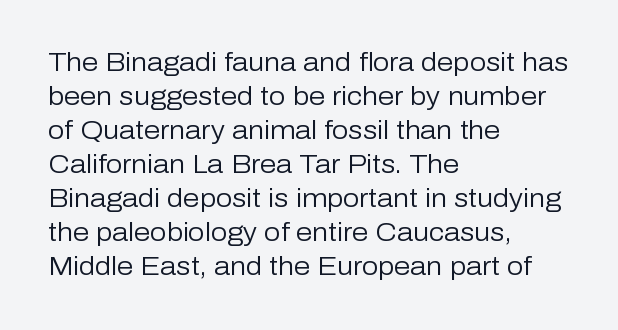
{"italic": "no", "bold": "no", "underline": "no", "align": "left", "line_spacing": "normal", "line_spacing_ratio": 1.31, "letter_spacing": "normal", "letter_spacing_em": 0.0, "glyph_px": 26}
